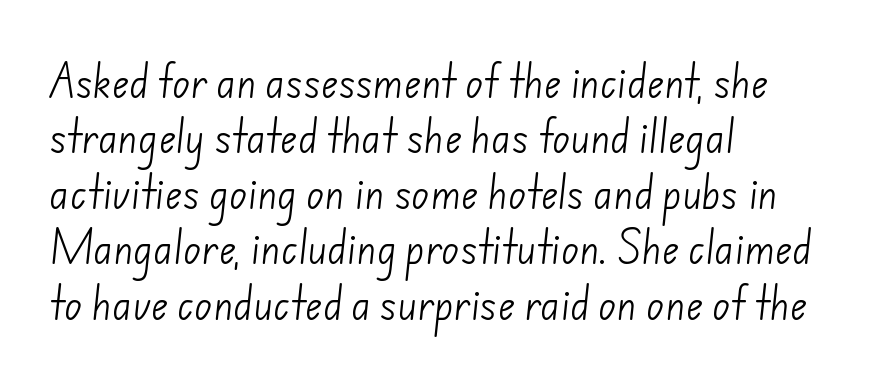
Compared with typical body copy, the letter spacing here is the same. The weight tops out at a normal text grade. A clean baseline with only descenders dipping below it. A sans-serif font was chosen for this passage.
